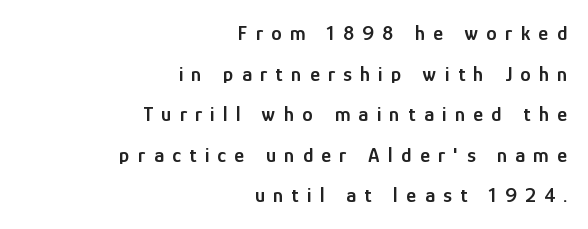
{"italic": "no", "bold": "semi", "underline": "no", "align": "right", "line_spacing": "loose", "line_spacing_ratio": 1.93, "letter_spacing": "wide", "letter_spacing_em": 0.4, "glyph_px": 21}
